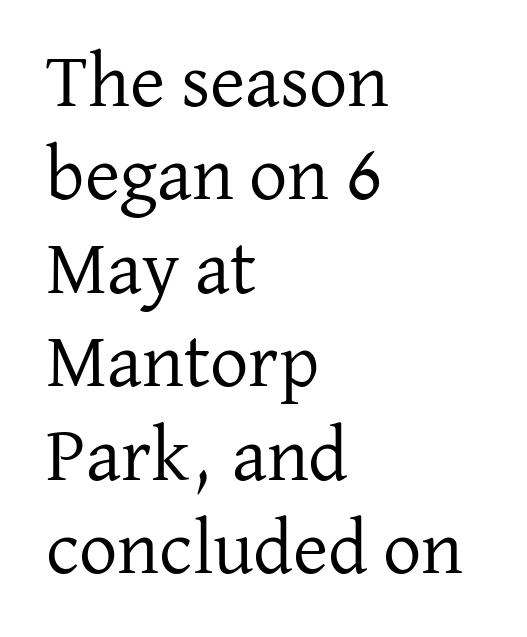
The image shows 76 px regular-weight serif type, upright; set left-aligned, line spacing 1.23x, normal letter spacing, not underlined; low stroke contrast and a medium x-height.
